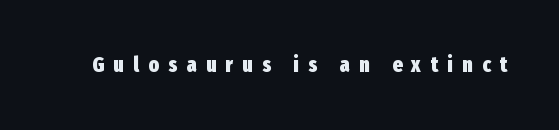
Q: Is the text bold? A: Yes.
Q: Is the text italic (slanted)? A: No, it is upright.
Q: Is the text underlined? A: No.
Q: Is the spacing between letters normal or unusually wide? A: Unusually wide.
